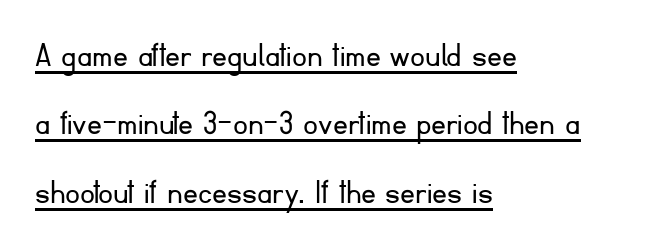
{"serif": "no", "italic": "no", "bold": "no", "weight": "light", "width": "normal", "stroke_contrast": "low", "x_height": "small", "monospaced": "no", "underline": "yes", "align": "left", "line_spacing_ratio": 1.85, "letter_spacing": "normal", "letter_spacing_em": 0.0, "glyph_px": 37}
